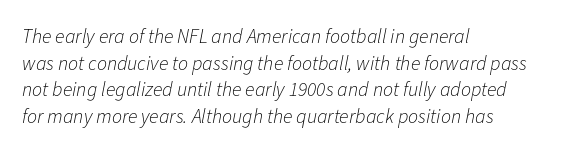
In CSS terms this would be text-align: left. These lines were composed using italics. One glance says typical: line gaps are just what's usual. Decoration check: the copy has no underline.
